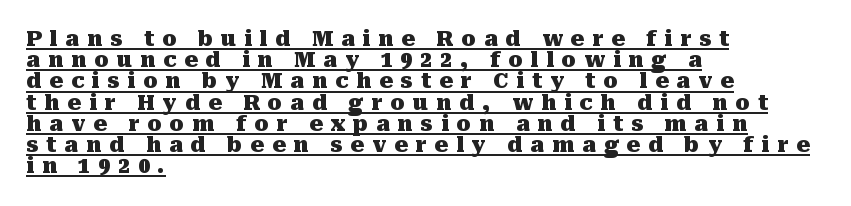
Q: Is the text bold? A: Yes.
Q: Is the text italic (slanted)? A: No, it is upright.
Q: Is the text underlined? A: Yes.
Q: How is the paragraph aligned? A: Left-aligned.
Q: Is the spacing between letters normal or unusually wide? A: Unusually wide.
Q: Is the spacing between lines tight, normal or loose? A: Tight.
